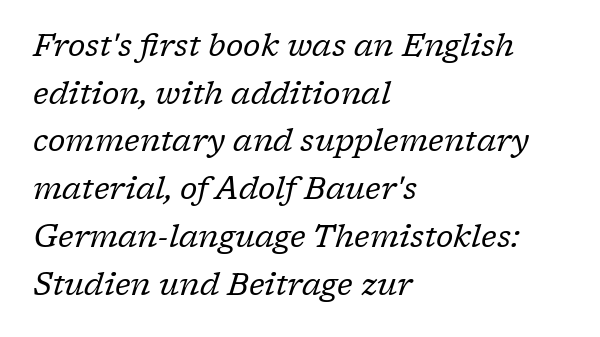
The image shows 31 px regular-weight serif type, italic (leaning right); set left-aligned, normal line spacing (1.54x), normal letter spacing, not underlined; low stroke contrast and a medium x-height.
